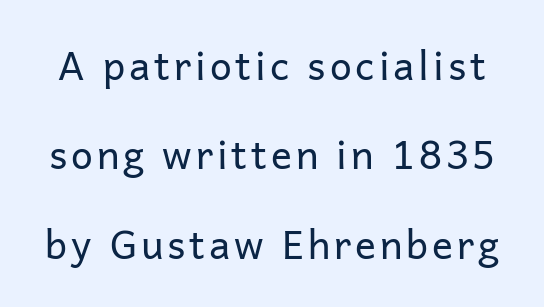
{"serif": "no", "italic": "no", "bold": "no", "weight": "regular", "width": "normal", "stroke_contrast": "low", "x_height": "medium", "monospaced": "no", "underline": "no", "line_spacing": "loose", "line_spacing_ratio": 2.29, "glyph_px": 39}
